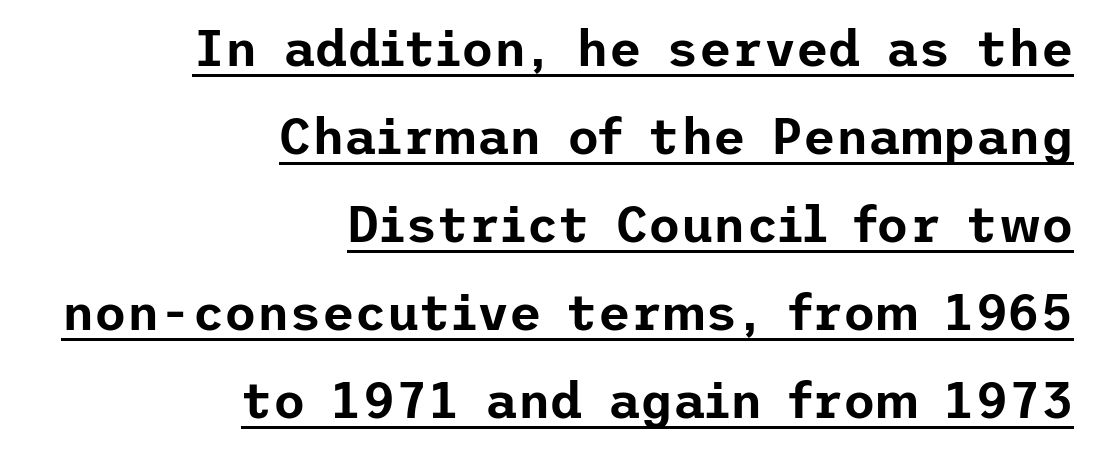
{"serif": "no", "italic": "no", "width": "normal", "stroke_contrast": "low", "x_height": "medium", "underline": "yes", "align": "right", "line_spacing_ratio": 1.76, "letter_spacing": "normal", "letter_spacing_em": 0.0, "glyph_px": 50}
